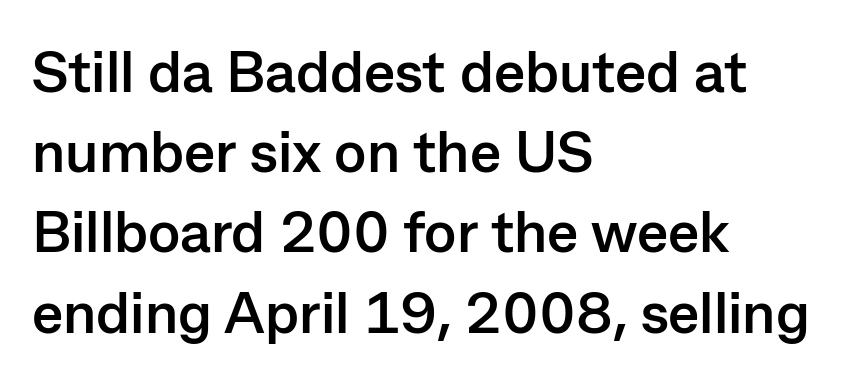
When letters stand straight like this, we call the style roman or upright. The vertical gap from one line to the next is medium. Typographic density is high because the face is bold. The letters carry no serifs — their stems end cleanly without finishing strokes.
